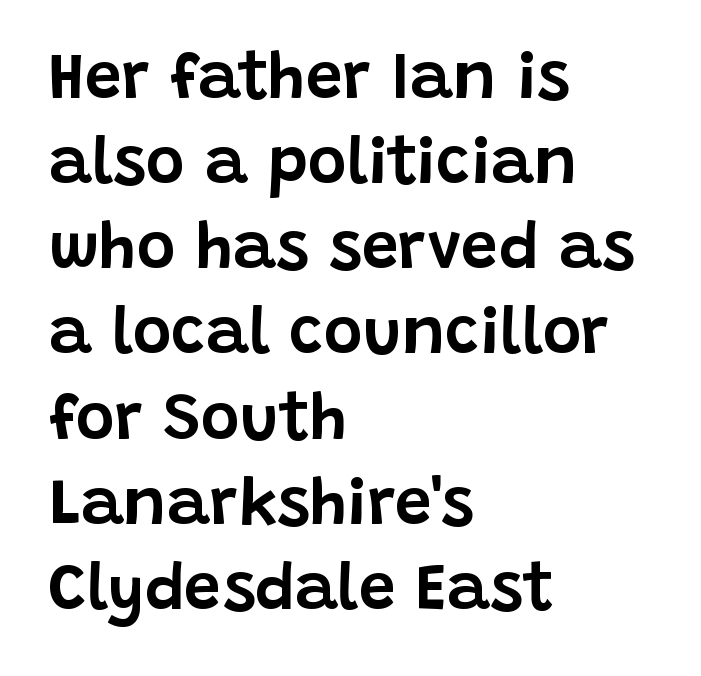
Think of a printed novel: that variable character pitch is what you see here. The type family on display is of the sans-serif kind. The block of text has a typical density, with ordinary space between rows. Does the lettering tilt? It doesn't — this is upright.
